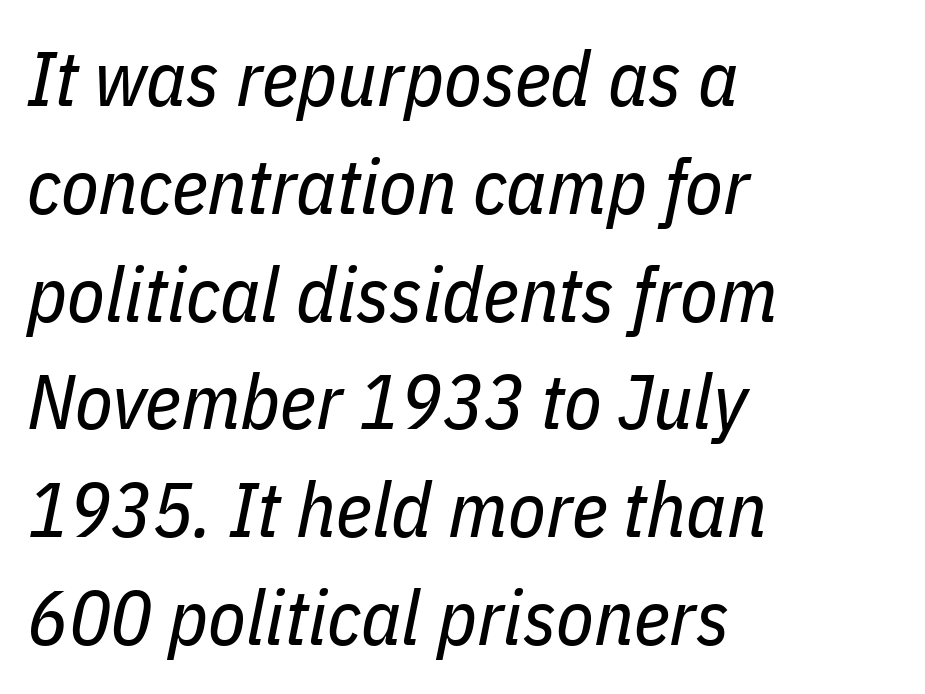
Q: Is the text bold? A: No.
Q: Is the text italic (slanted)? A: Yes, it leans right by about 11 degrees.
Q: Is the text underlined? A: No.
Q: How is the paragraph aligned? A: Left-aligned.
Q: Is the spacing between letters normal or unusually wide? A: Normal.
Q: Is the spacing between lines tight, normal or loose? A: Normal.
Q: Width (condensed, normal, or wide)? A: Condensed.
Q: Stroke contrast? A: Low.
Q: x-height? A: Medium.
Q: Monospaced? A: No.
